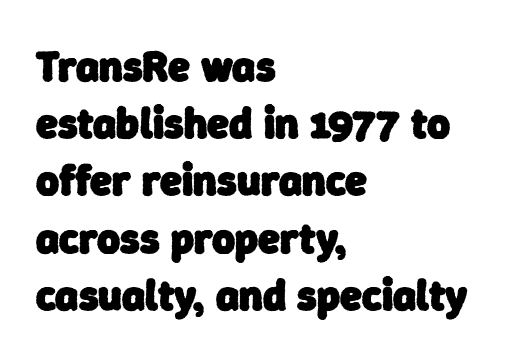
Stroke thickness is high; the sample reads as a true bold. The area under the type is left untouched. The line-height multiplier appears to be the usual default. Inter-character spacing is left at the font's built-in metrics. Every row of glyphs begins at an identical x-position on the left.
